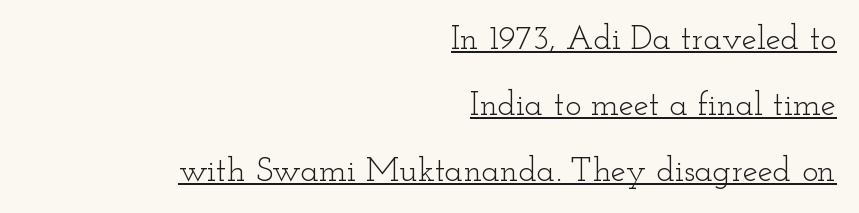
The image shows 34 px light, wide serif type, upright; set right-aligned, loose line spacing (1.94x), normal letter spacing, underlined; low stroke contrast and a small x-height.
